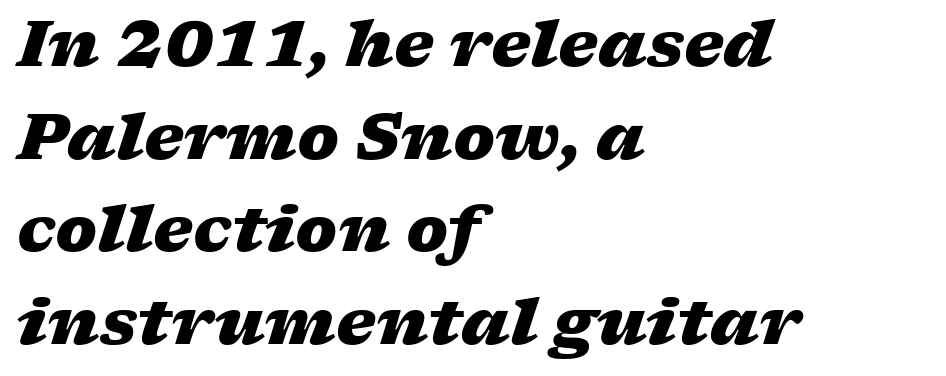
The image shows 63 px heavy, wide type, italic (leaning right); set left-aligned, normal line spacing (1.47x), normal letter spacing, not underlined; low stroke contrast and a medium x-height.
